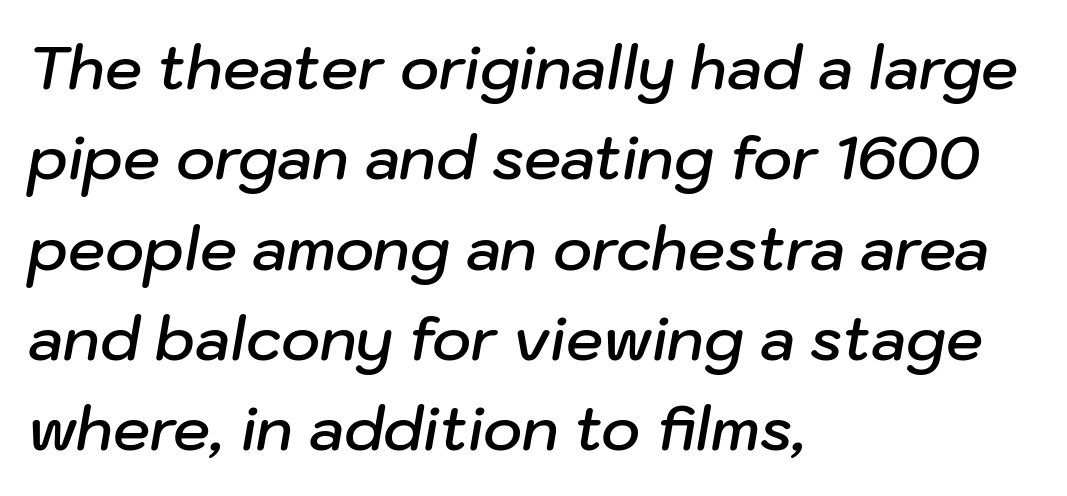
The rendering uses a moderate line-height, typical for paragraphs. Students, this is semibold: more ink than regular, less than bold. A typesetter would call this proportional, since set widths differ per character. Every character sits at an angle, as italics do.
